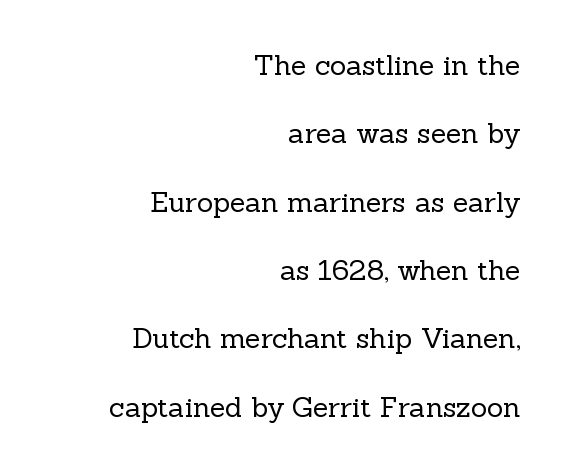
The image shows 28 px regular-weight serif type, upright; set right-aligned, loose line spacing (2.44x), normal letter spacing, not underlined; a medium x-height.
